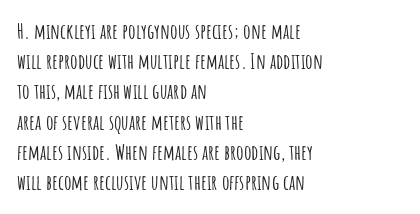
Q: Is the text italic (slanted)? A: No, it is upright.
Q: Is the text underlined? A: No.
Q: How is the paragraph aligned? A: Left-aligned.
Q: Is the spacing between letters normal or unusually wide? A: Normal.
Q: Is the spacing between lines tight, normal or loose? A: Normal.
